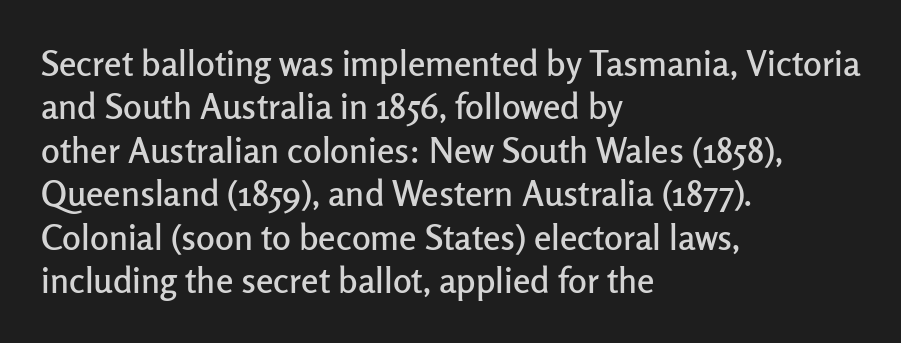
The paragraph shown leans on its left margin. The letters sit at their default tracking, neither squeezed nor spread. This is roman type, the default non-slanted kind. The letters advance in unequal steps, a hallmark of proportional type. Bare-footed words on every line. The type family on display is of the sans-serif kind.
